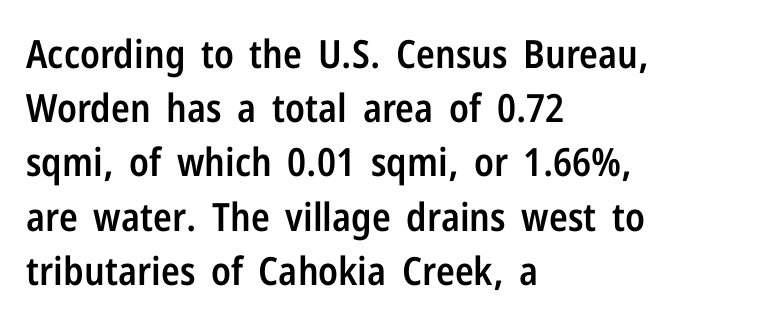
Set as a demibold, roughly 600 on the weight scale. Rows of type keep a routine distance in the vertical direction. The rendering keeps characters at their native spacing. The paragraph has a hard left edge and a soft right edge. Italic: no, the glyphs are upright roman. Just letters on the line, the space beneath them empty.
